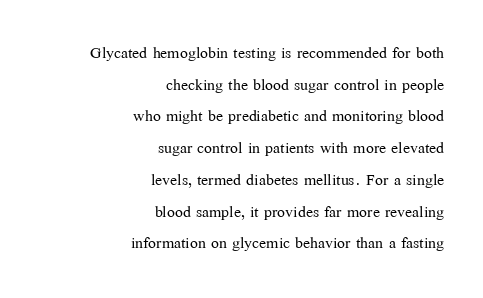
Q: Is the text bold? A: No.
Q: Is the text italic (slanted)? A: No, it is upright.
Q: Is the text underlined? A: No.
Q: How is the paragraph aligned? A: Right-aligned.
Q: Is the spacing between letters normal or unusually wide? A: Normal.
Q: Is the spacing between lines tight, normal or loose? A: Normal.
